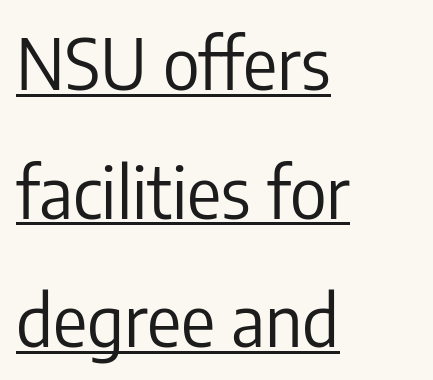
{"serif": "no", "italic": "no", "bold": "no", "weight": "regular", "width": "condensed", "stroke_contrast": "low", "x_height": "medium", "monospaced": "no", "underline": "yes", "align": "left", "line_spacing_ratio": 1.81, "letter_spacing": "normal", "letter_spacing_em": 0.0, "glyph_px": 71}
